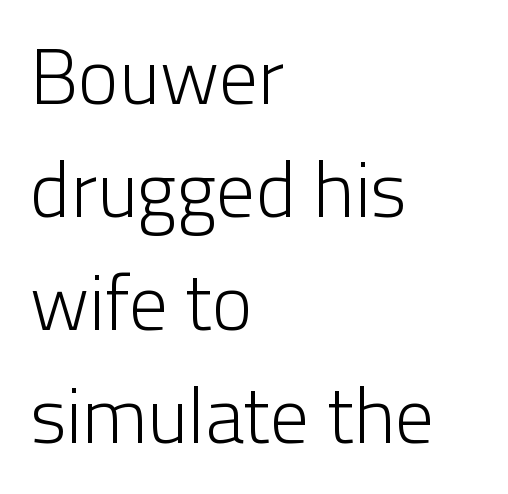
One glance says typical: line gaps are just what's usual. This rendering employs a face without finishing strokes, i.e., a sans-serif. Ascenders rise straight up at ninety degrees. Standard letterfit; no display-style spreading of the glyphs. Line starts are locked; line ends wander.
